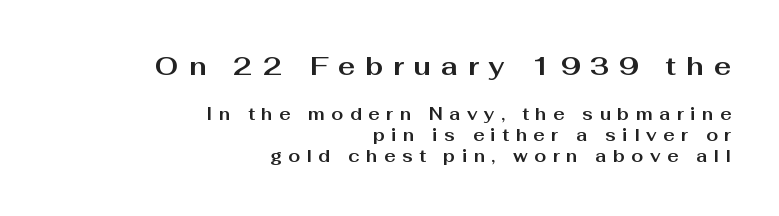
Between these two stacked blocks, the higher one wins on size. The paragraph has a hard right edge and a soft left edge. The specimen reads as upright at a glance. The zone under the glyphs is completely vacant.
